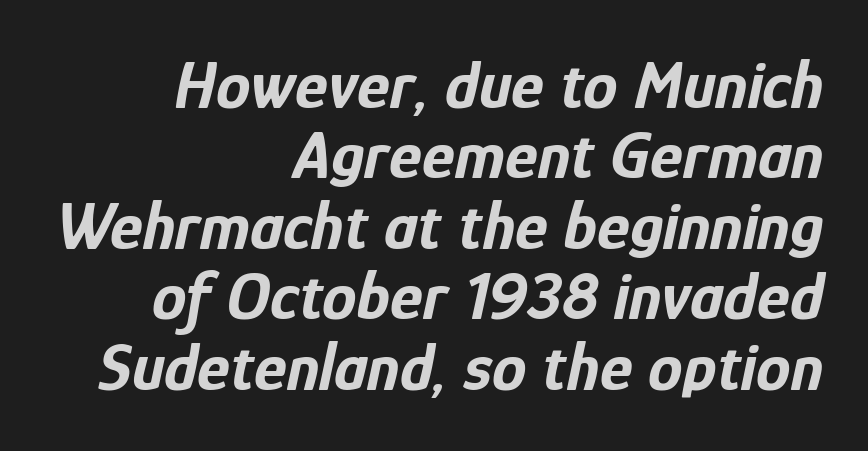
{"italic": "yes", "lean": "right", "slant_degrees": 12, "bold": "yes", "weight": "bold", "width": "condensed", "stroke_contrast": "low", "x_height": "medium", "monospaced": "no", "underline": "no", "align": "right", "line_spacing": "tight", "line_spacing_ratio": 1.02, "letter_spacing": "normal", "letter_spacing_em": 0.0, "glyph_px": 69}
